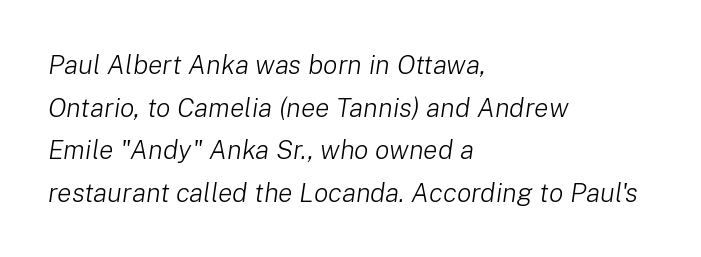
Short and long lines alike share a common starting point at left. Students, observe: this is what conventionally led text looks like. Honestly, there is no underline to notice here at all. The letterforms sit shoulder to shoulder at normal distance. Compared with a typical body face, this is equally light or lighter still. The specimen reads as italic at a glance.
